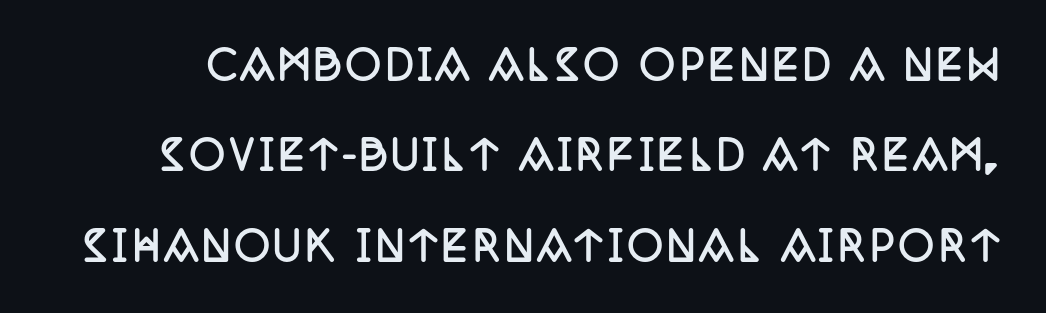
The image shows 39 px semibold, condensed serif type, upright; set loose line spacing (2.32x), not underlined; low stroke contrast and a large x-height.
